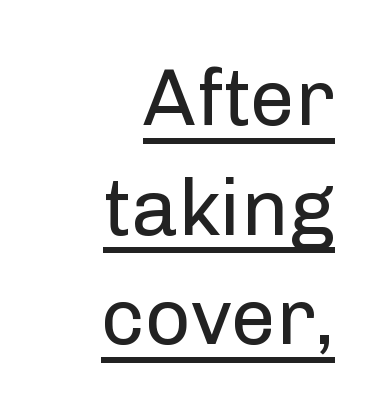
The image shows 80 px regular-weight sans-serif type, upright; set right-aligned, normal line spacing (1.37x), normal letter spacing, underlined; low stroke contrast and a medium x-height.
